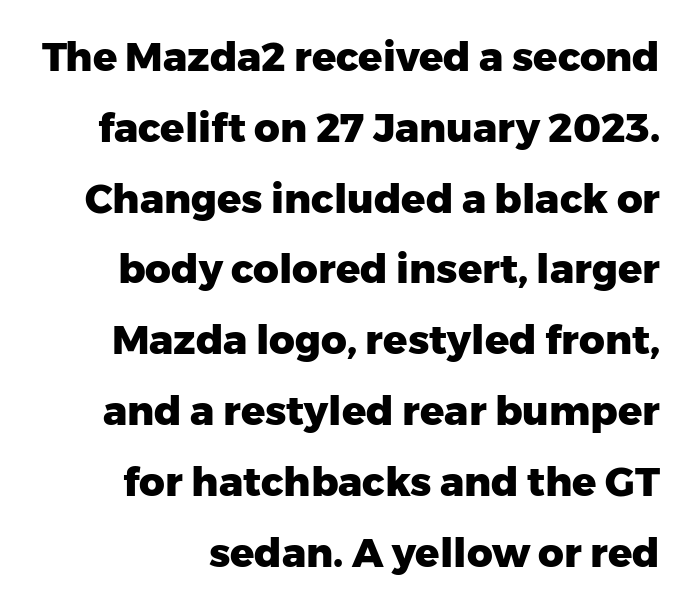
Vertical strokes here are truly vertical. Look at the bottom of the vertical strokes: they stop flat, with no serifs. The passage shown is typed in a proportional face where columns would drift. Spacing between characters is what you'd get straight out of the box. Letters rest on an invisible, unmarked baseline. These words are printed bold, with thick strokes throughout.
